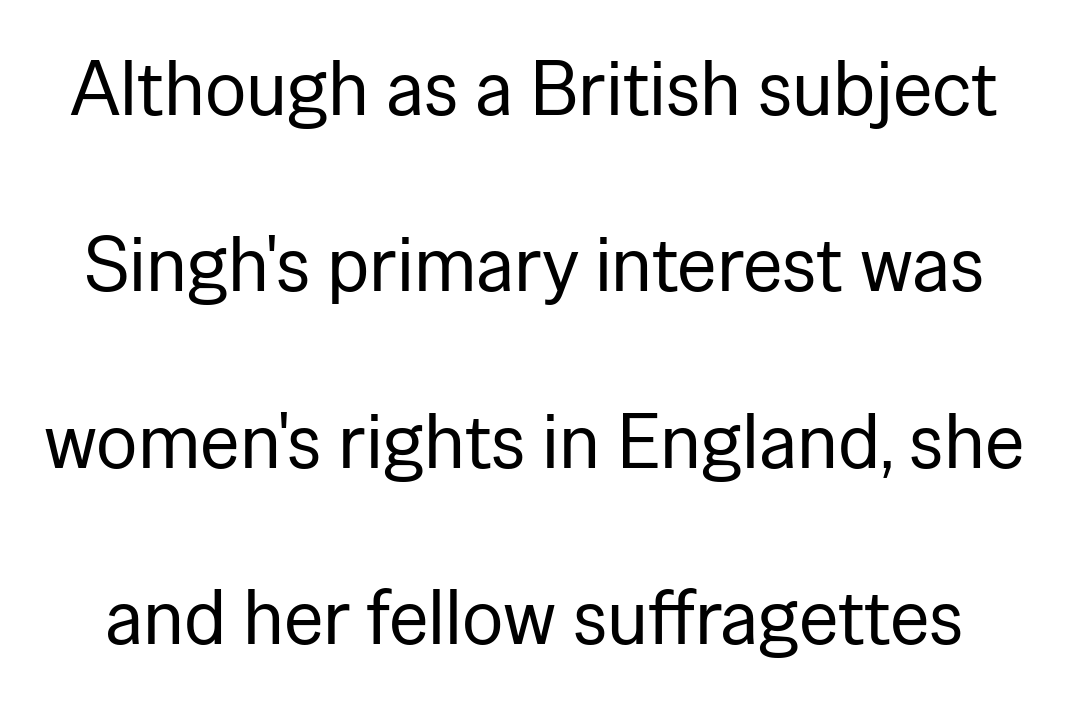
{"serif": "no", "italic": "no", "bold": "no", "weight": "regular", "width": "normal", "stroke_contrast": "low", "x_height": "medium", "monospaced": "no", "underline": "no", "line_spacing": "loose", "line_spacing_ratio": 2.29, "letter_spacing": "normal", "letter_spacing_em": 0.0, "glyph_px": 77}
